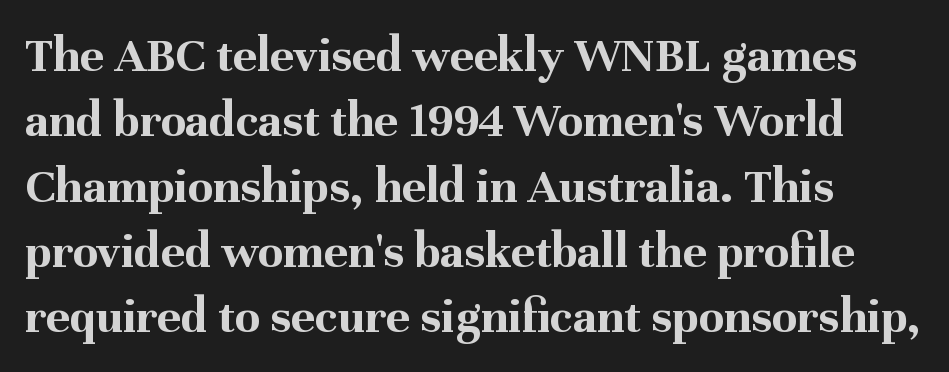
The image shows 51 px bold serif type, upright; set left-aligned, normal line spacing (1.28x), normal letter spacing, not underlined; medium stroke contrast and a medium x-height.
